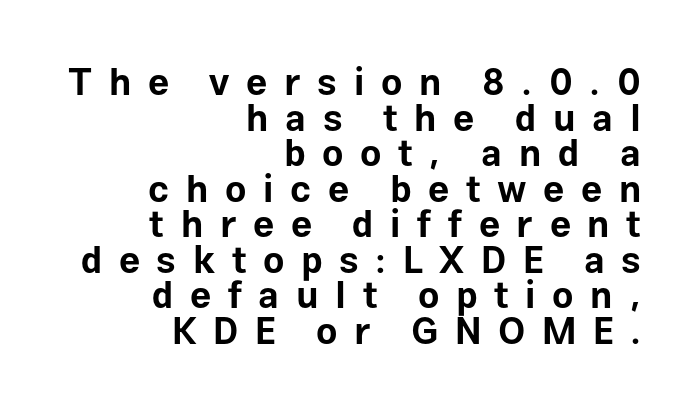
Ascenders rise straight up at ninety degrees. Looks like regular typesetting: each glyph gets only the width it needs. Each line ends at the same right margin while the left side varies. The characters look thick and weighty, a clear bold.
